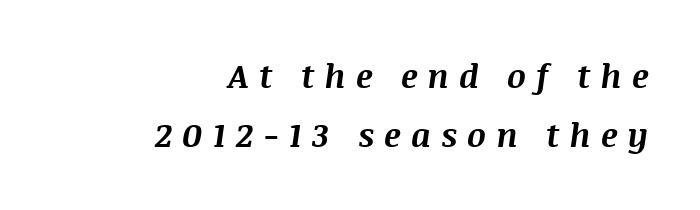
The image shows 33 px bold type, italic (leaning right); set right-aligned, line spacing 1.8x, unusually wide letter spacing (+0.3 em), not underlined; medium stroke contrast and a large x-height.
